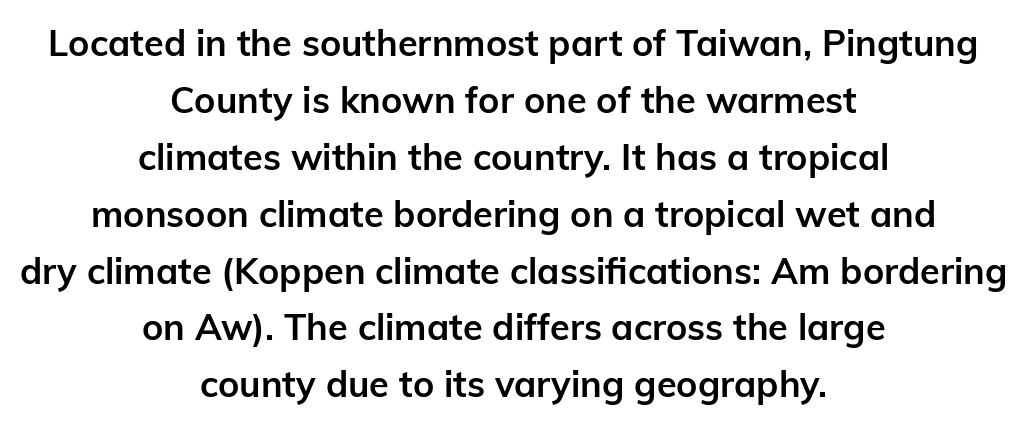
The image shows 36 px semibold sans-serif type, upright; set centered, normal line spacing (1.58x), normal letter spacing, not underlined; low stroke contrast and a medium x-height.
